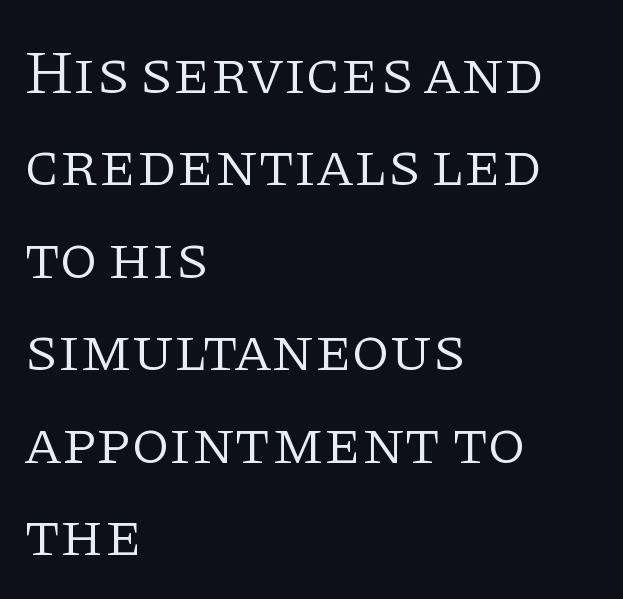
How are the letters spaced? Ordinarily, with no added tracking. A student would call this left alignment; a typographer would say flush left, rag right. Heft: none added — not bold. Characters remain perfectly vertical along every line. These lines sit exactly where default settings would place them. The typeface chosen for these lines features serifs.
